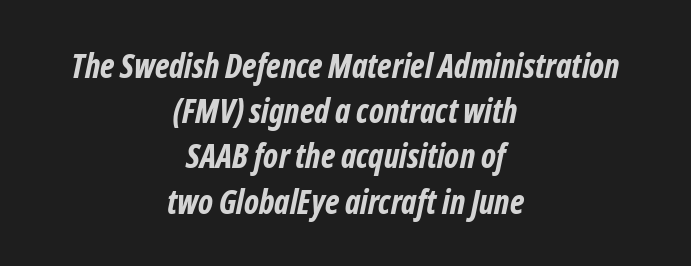
The image shows 33 px bold, condensed sans-serif type; set centered, normal line spacing (1.37x), normal letter spacing, not underlined; low stroke contrast and a medium x-height.
